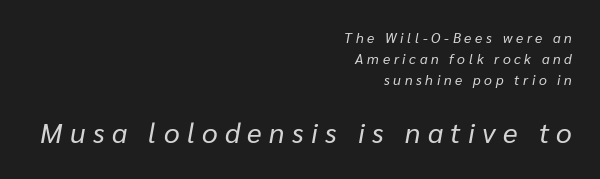
{"italic": "yes", "lean": "right", "slant_degrees": 10, "bold": "no", "weight": "regular", "width": "normal", "stroke_contrast": "low", "x_height": "medium", "monospaced": "no", "underline": "no", "align": "right", "line_spacing": "normal", "line_spacing_ratio": 1.5, "letter_spacing": "wide", "letter_spacing_em": 0.26, "larger_block": "second", "size_ratio": 2.0, "glyph_px": 28}
